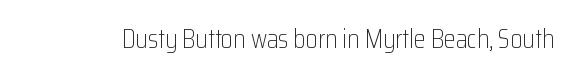
The image shows 27 px text type, upright; set normal letter spacing, not underlined.
